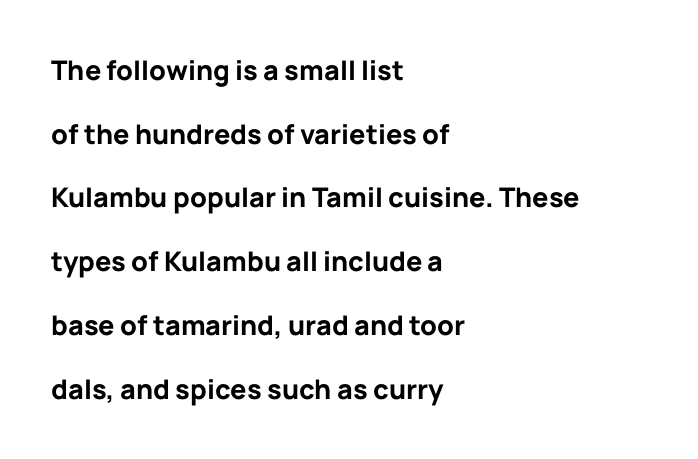
Q: Is the text bold? A: Yes.
Q: Is the text italic (slanted)? A: No, it is upright.
Q: Is the text underlined? A: No.
Q: How is the paragraph aligned? A: Left-aligned.
Q: Is the spacing between letters normal or unusually wide? A: Normal.
Q: Is the spacing between lines tight, normal or loose? A: Loose.
